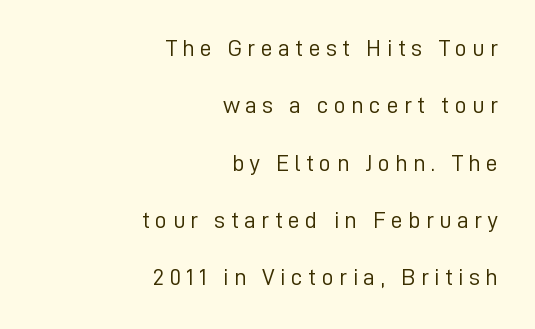
The image shows 24 px text type, upright; set right-aligned, loose line spacing (2.39x), unusually wide letter spacing (+0.22 em), not underlined.
